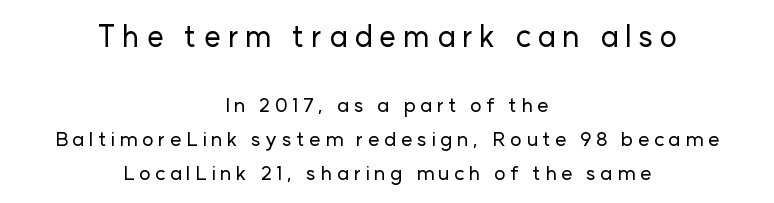
Character size in the leading block exceeds that of the trailing block. Each letter keeps its own natural width here, so spacing adapts to shape. The lettering stays uniformly vertical, giving the passage a roman look. Substantial extra tracking has been applied to these lines. This rendering employs a face without finishing strokes, i.e., a sans-serif. A student would call this center alignment; a typographer would say set centered.
